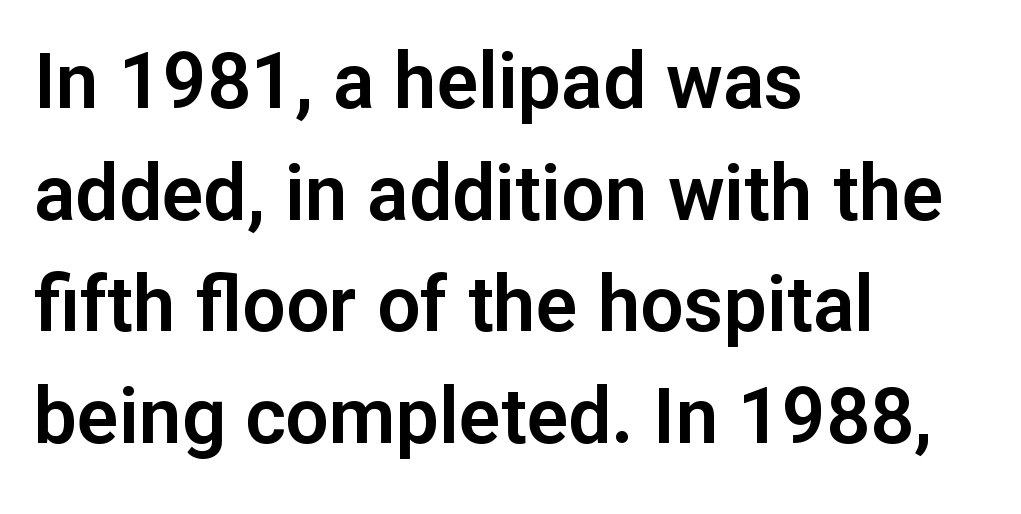
Q: Is the text italic (slanted)? A: No, it is upright.
Q: Is the typeface a serif or a sans-serif typeface? A: Sans-serif.
Q: Is the text underlined? A: No.
Q: How is the paragraph aligned? A: Left-aligned.
Q: Is the spacing between letters normal or unusually wide? A: Normal.
Q: Is the spacing between lines tight, normal or loose? A: Normal.
Q: Width (condensed, normal, or wide)? A: Normal.
Q: Stroke contrast? A: Low.
Q: x-height? A: Medium.
Q: Monospaced? A: No.
